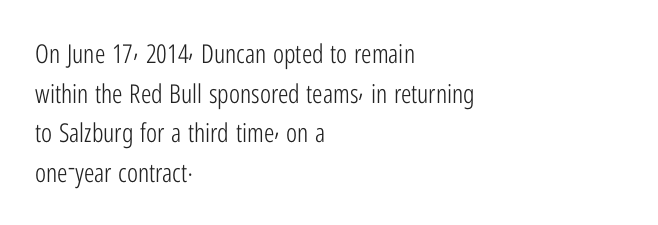
Q: Is the text bold? A: No.
Q: Is the text italic (slanted)? A: No, it is upright.
Q: Is the text underlined? A: No.
Q: How is the paragraph aligned? A: Left-aligned.
Q: Is the spacing between letters normal or unusually wide? A: Normal.
Q: Is the spacing between lines tight, normal or loose? A: Normal.
